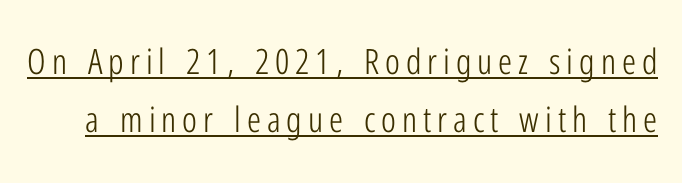
The image shows 35 px light, condensed sans-serif type, upright; set normal line spacing (1.65x), underlined; low stroke contrast and a medium x-height.
